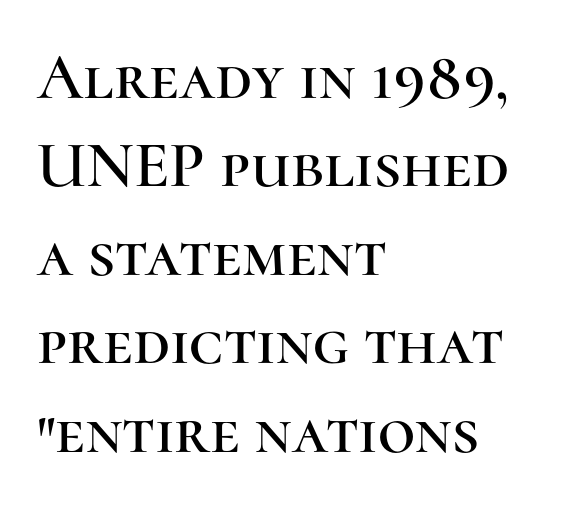
The image shows 65 px serif type, upright; set left-aligned, normal line spacing (1.36x), normal letter spacing, not underlined; high stroke contrast and a medium x-height.
